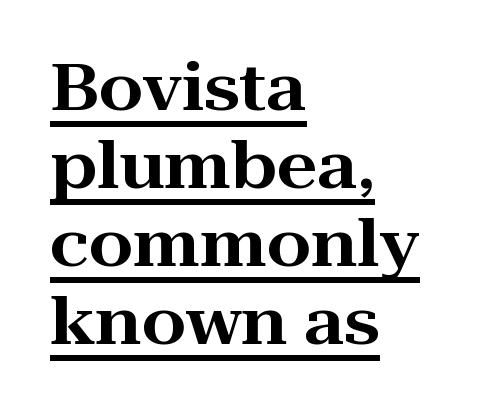
Q: Is the text italic (slanted)? A: No, it is upright.
Q: Is the typeface a serif or a sans-serif typeface? A: Serif.
Q: Is the text underlined? A: Yes.
Q: How is the paragraph aligned? A: Left-aligned.
Q: Is the spacing between letters normal or unusually wide? A: Normal.
Q: Width (condensed, normal, or wide)? A: Wide.
Q: Stroke contrast? A: High.
Q: x-height? A: Medium.
Q: Monospaced? A: No.
